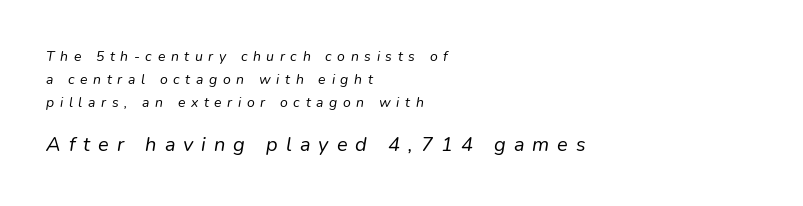
Q: Is the text bold? A: No.
Q: Is the text italic (slanted)? A: Yes, it leans right by about 9 degrees.
Q: Is the text underlined? A: No.
Q: How is the paragraph aligned? A: Left-aligned.
Q: Is the spacing between letters normal or unusually wide? A: Unusually wide.
Q: Is the spacing between lines tight, normal or loose? A: Normal.
Q: Which block of text is set in a larger size, the first (top) or the second (bottom)? A: The second (bottom) one.
